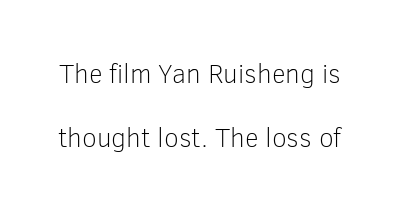
Q: Is the text bold? A: No.
Q: Is the text italic (slanted)? A: No, it is upright.
Q: Is the text underlined? A: No.
Q: Is the spacing between letters normal or unusually wide? A: Normal.
Q: Is the spacing between lines tight, normal or loose? A: Loose.
